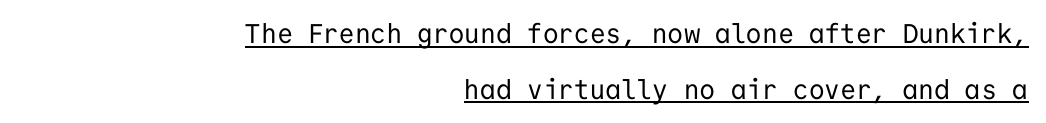
The rendering anchors every line to the right-hand side. Successive baselines arrive slowly, with a big drop between each. Compared with typical body copy, the letter spacing here is the same. These lines were composed using upright roman letters. Weight: in the light-to-regular range. The words here are underlined.
